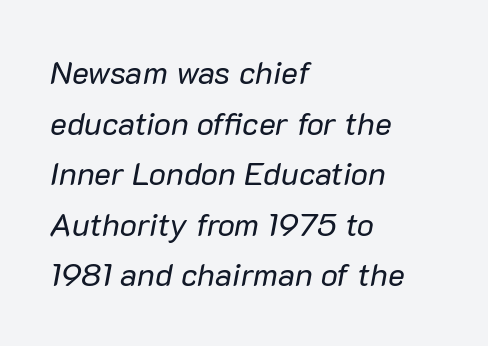
Q: Is the text bold? A: No.
Q: Is the text italic (slanted)? A: Yes, it leans right by about 10 degrees.
Q: Is the text underlined? A: No.
Q: How is the paragraph aligned? A: Left-aligned.
Q: Is the spacing between letters normal or unusually wide? A: Normal.
Q: Is the spacing between lines tight, normal or loose? A: Normal.
Q: Width (condensed, normal, or wide)? A: Normal.
Q: Stroke contrast? A: Low.
Q: x-height? A: Medium.
Q: Monospaced? A: No.
